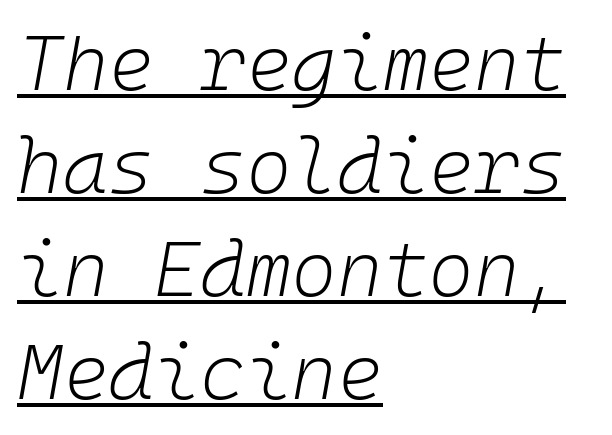
Q: Is the text bold? A: No.
Q: Is the text italic (slanted)? A: Yes, it leans right by about 10 degrees.
Q: Is the text underlined? A: Yes.
Q: How is the paragraph aligned? A: Left-aligned.
Q: Is the spacing between letters normal or unusually wide? A: Normal.
Q: Is the spacing between lines tight, normal or loose? A: Normal.
Q: Width (condensed, normal, or wide)? A: Normal.
Q: Stroke contrast? A: Low.
Q: x-height? A: Medium.
Q: Monospaced? A: Yes.
